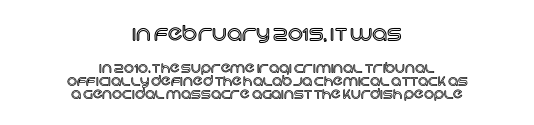
In CSS terms this would be text-align: center. The specimen omits any rule beneath the text block's lines. Leading: reduced. Posture: upright roman. Nobody touched the tracking dial on this one.
